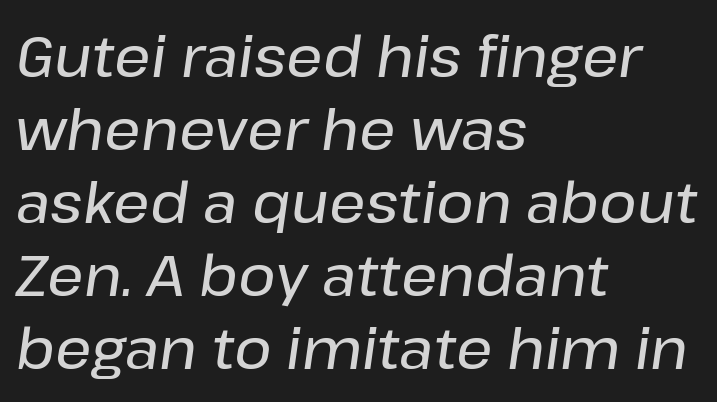
Q: Is the text italic (slanted)? A: Yes, it leans right by about 8 degrees.
Q: Is the text underlined? A: No.
Q: How is the paragraph aligned? A: Left-aligned.
Q: Is the spacing between letters normal or unusually wide? A: Normal.
Q: Is the spacing between lines tight, normal or loose? A: Normal.
Q: Width (condensed, normal, or wide)? A: Normal.
Q: Stroke contrast? A: Low.
Q: x-height? A: Medium.
Q: Monospaced? A: No.
